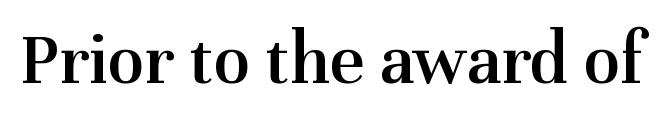
The image shows 75 px semibold serif type, upright; set normal letter spacing, not underlined; medium stroke contrast and a medium x-height.
